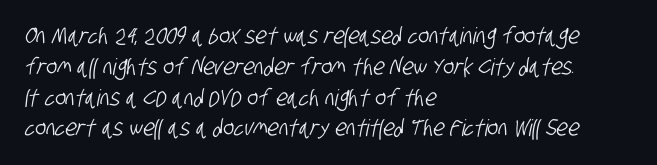
{"underline": "no", "align": "left", "line_spacing": "normal", "line_spacing_ratio": 1.34, "letter_spacing": "normal", "letter_spacing_em": 0.0, "glyph_px": 23}
